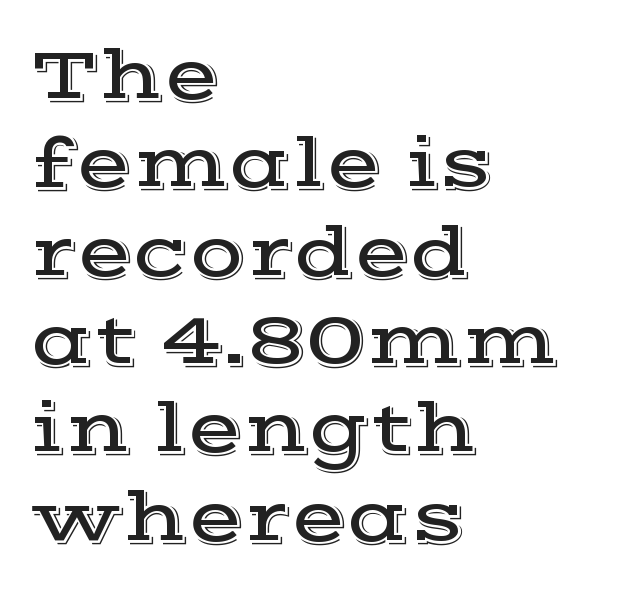
Q: Is the text italic (slanted)? A: No, it is upright.
Q: Is the typeface a serif or a sans-serif typeface? A: Serif.
Q: Is the text underlined? A: No.
Q: How is the paragraph aligned? A: Left-aligned.
Q: Is the spacing between letters normal or unusually wide? A: Normal.
Q: Width (condensed, normal, or wide)? A: Wide.
Q: x-height? A: Medium.
Q: Monospaced? A: No.
